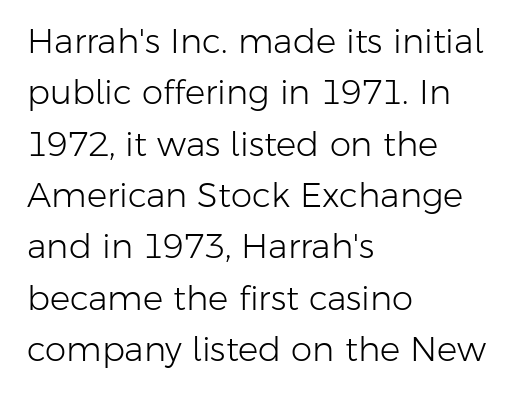
Q: Is the text bold? A: No.
Q: Is the text italic (slanted)? A: No, it is upright.
Q: Is the typeface a serif or a sans-serif typeface? A: Sans-serif.
Q: Is the text underlined? A: No.
Q: How is the paragraph aligned? A: Left-aligned.
Q: Is the spacing between letters normal or unusually wide? A: Normal.
Q: Is the spacing between lines tight, normal or loose? A: Normal.
Q: Width (condensed, normal, or wide)? A: Normal.
Q: Stroke contrast? A: Low.
Q: x-height? A: Medium.
Q: Monospaced? A: No.
